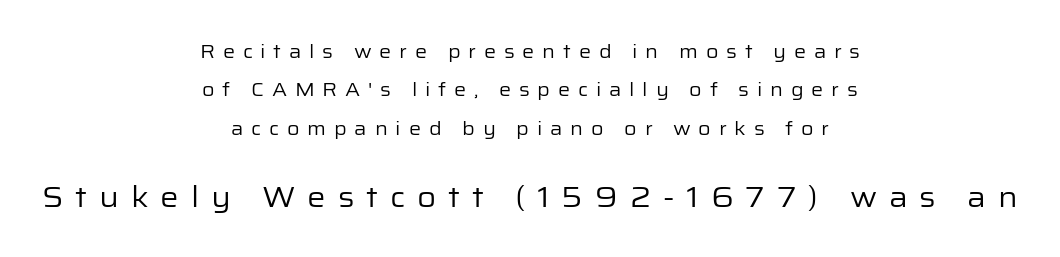
These lines were composed using upright roman letters. Each letter keeps its own natural width here, so spacing adapts to shape. The passage shown begins with its smaller block and ends with its larger one. Letters have the restrained weight of plain body copy at most. Notice how the passage keeps no hard edge, just a central spine. These lines have a slow, spaced-out rhythm from letter to letter.
